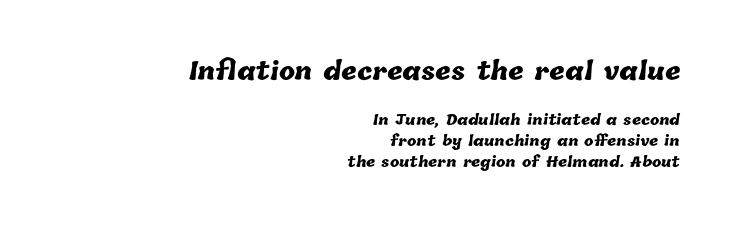
{"bold": "yes", "underline": "no", "align": "right", "line_spacing": "normal", "line_spacing_ratio": 1.52, "letter_spacing": "normal", "letter_spacing_em": 0.0, "larger_block": "first", "size_ratio": 1.71, "glyph_px": 24}
